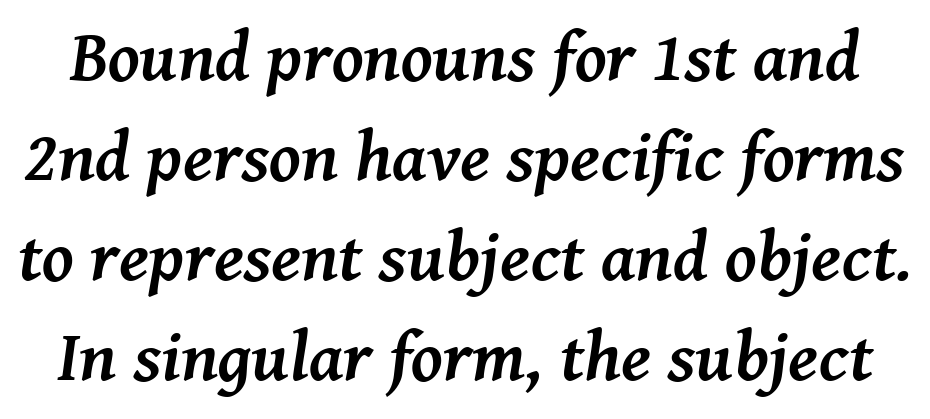
Chunky letters — that's bold for sure. Nobody touched the tracking dial on this one. The text was rendered using a seriffed face with decorative stroke endings. Leading: standard. Glance below the letters and you will spot only blank space. These lines are rendered in a variable-pitch font.
